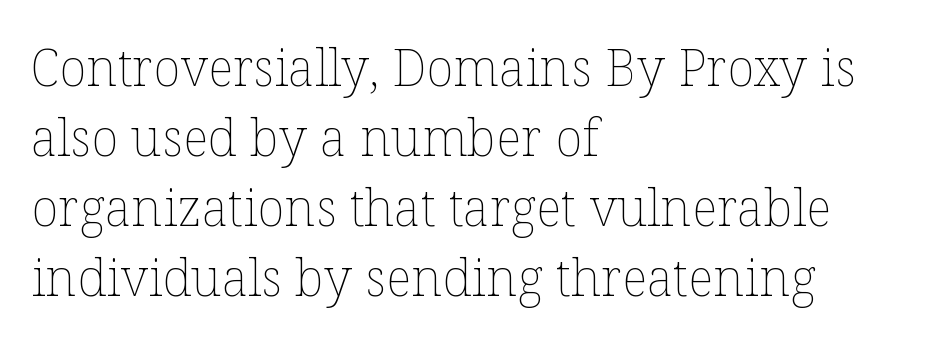
Q: Is the text bold? A: No.
Q: Is the text italic (slanted)? A: No, it is upright.
Q: Is the text underlined? A: No.
Q: How is the paragraph aligned? A: Left-aligned.
Q: Is the spacing between letters normal or unusually wide? A: Normal.
Q: Is the spacing between lines tight, normal or loose? A: Normal.
Q: Width (condensed, normal, or wide)? A: Normal.
Q: Stroke contrast? A: Low.
Q: x-height? A: Medium.
Q: Monospaced? A: No.
